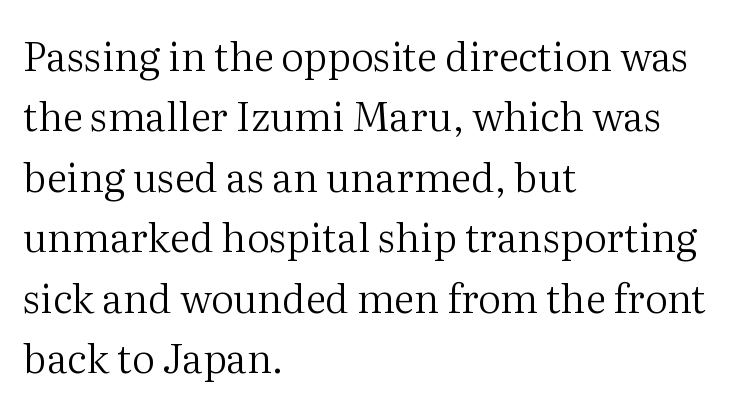
Q: Is the text bold? A: No.
Q: Is the text italic (slanted)? A: No, it is upright.
Q: Is the typeface a serif or a sans-serif typeface? A: Serif.
Q: Is the text underlined? A: No.
Q: How is the paragraph aligned? A: Left-aligned.
Q: Is the spacing between letters normal or unusually wide? A: Normal.
Q: Is the spacing between lines tight, normal or loose? A: Normal.
Q: Width (condensed, normal, or wide)? A: Normal.
Q: Stroke contrast? A: Medium.
Q: x-height? A: Medium.
Q: Monospaced? A: No.
